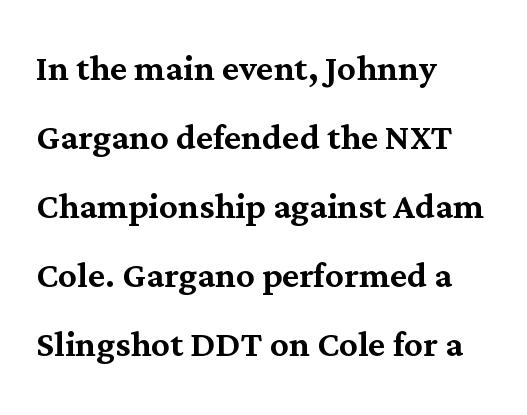
Q: Is the text italic (slanted)? A: No, it is upright.
Q: Is the typeface a serif or a sans-serif typeface? A: Serif.
Q: Is the text underlined? A: No.
Q: How is the paragraph aligned? A: Left-aligned.
Q: Is the spacing between letters normal or unusually wide? A: Normal.
Q: Is the spacing between lines tight, normal or loose? A: Normal.
Q: Width (condensed, normal, or wide)? A: Normal.
Q: Stroke contrast? A: Medium.
Q: x-height? A: Medium.
Q: Monospaced? A: No.
